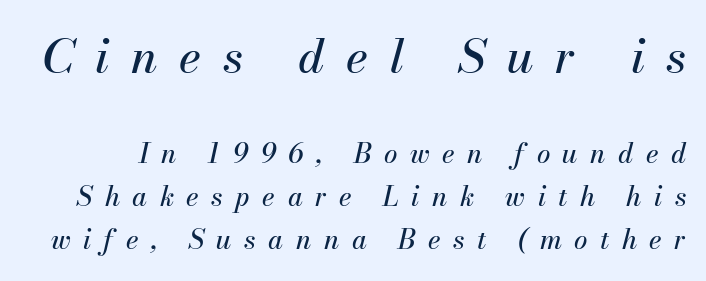
{"italic": "yes", "lean": "right", "slant_degrees": 13, "width": "normal", "stroke_contrast": "medium", "x_height": "small", "monospaced": "no", "underline": "no", "line_spacing": "normal", "line_spacing_ratio": 1.59, "letter_spacing": "wide", "letter_spacing_em": 0.46, "larger_block": "first", "size_ratio": 1.74, "glyph_px": 47}
